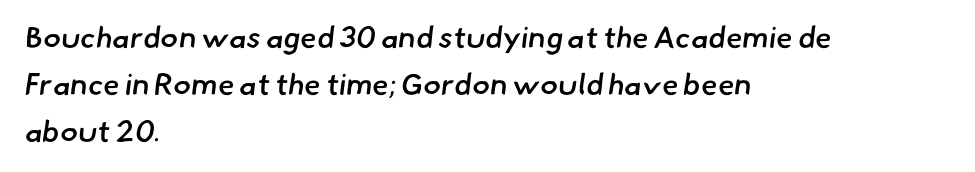
The lines in this sample share a left origin and differ only in where they stop. These lines carry some extra weight — a demibold, not a full bold. This block has exactly the height ordinary leading produces. Does extra space separate the letters? No, they use regular spacing.
